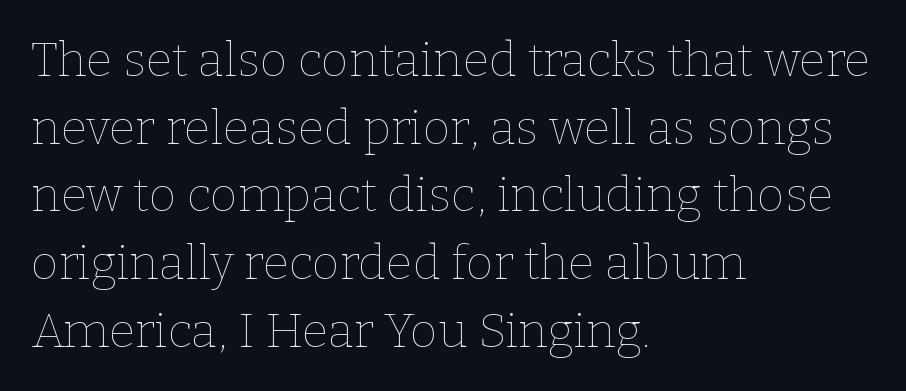
Varying glyph widths throughout — classic text-font behaviour. Standard letterfit; no display-style spreading of the glyphs. The typography opts for an upright posture over an oblique one. Has an underline been added? It has not.
